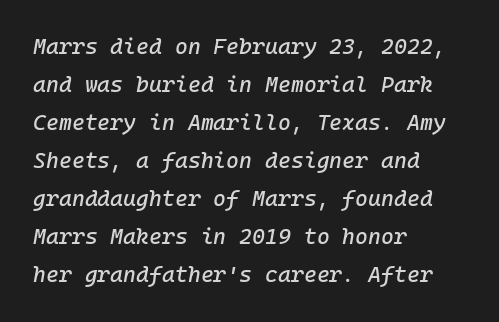
The lettering tilts uniformly, giving the passage an italic look. The rag falls on the right side of this text block. Tracking here is standard; glyphs follow each other at the usual distance. Clear beneath every line of the passage.
